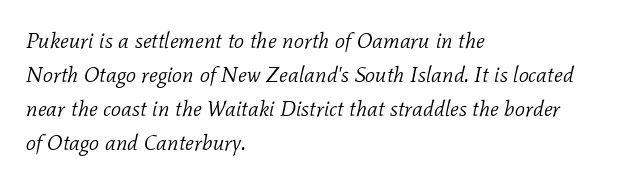
{"italic": "yes", "lean": "right", "slant_degrees": 11, "bold": "no", "underline": "no", "align": "left", "line_spacing": "normal", "line_spacing_ratio": 1.55, "letter_spacing": "normal", "letter_spacing_em": 0.0, "glyph_px": 22}
